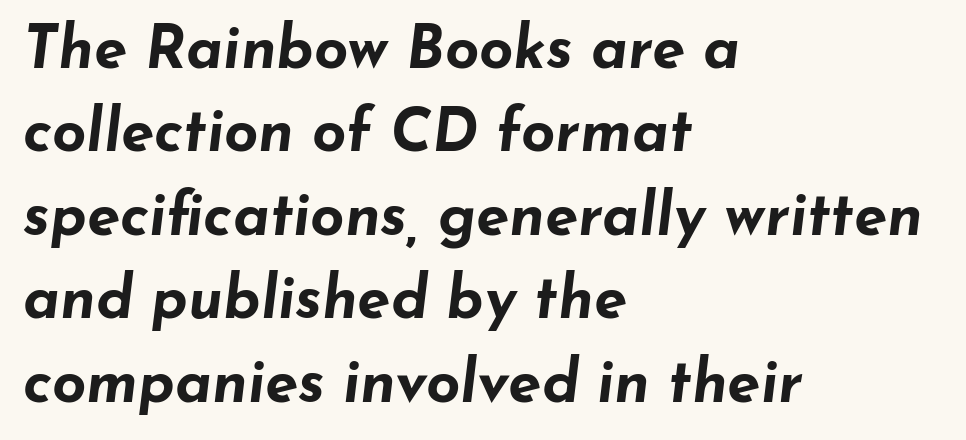
The image shows 60 px bold, wide type, italic (leaning right); set left-aligned, normal line spacing (1.39x), normal letter spacing, not underlined; low stroke contrast and a small x-height.
